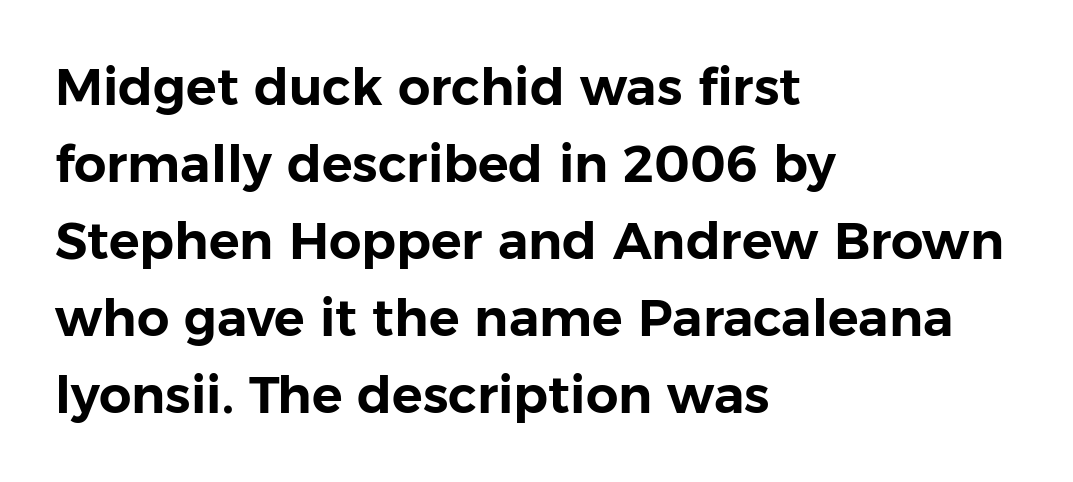
{"serif": "no", "italic": "no", "width": "normal", "stroke_contrast": "low", "x_height": "medium", "monospaced": "no", "underline": "no", "align": "left", "line_spacing": "normal", "line_spacing_ratio": 1.51, "letter_spacing": "normal", "letter_spacing_em": 0.0, "glyph_px": 51}
